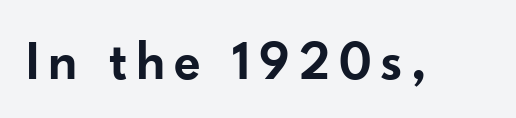
Examine the stroke ends and you'll find no serifs. The lettering holds an erect, upright posture throughout. Heft: intermediate — a semibold. No word sits above an underline.
